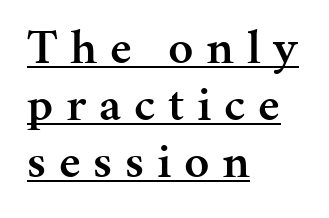
The letters stand straight up with perfectly vertical stems. Looks like regular typesetting: each glyph gets only the width it needs. The letterforms stand isolated, each surrounded by extra space. The lines in this sample share a left origin and differ only in where they stop. Notice the strokes are somewhat thickened but not fully heavy: this is a semibold.
